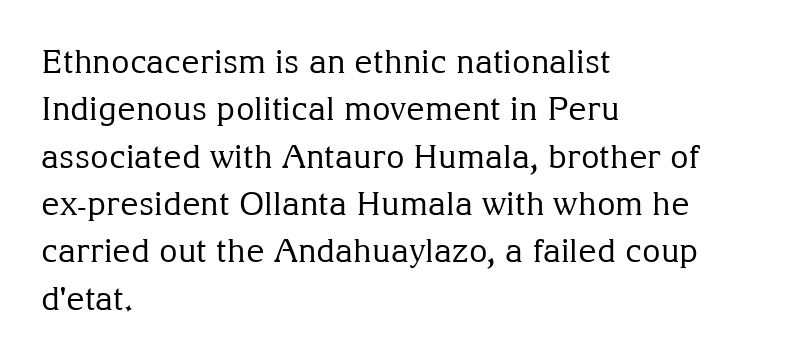
The image shows 32 px regular-weight serif type, upright; set left-aligned, normal line spacing (1.48x), normal letter spacing, not underlined; medium stroke contrast and a medium x-height.
